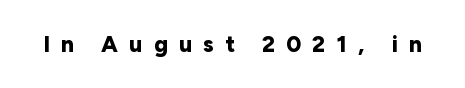
{"italic": "no", "bold": "yes", "underline": "no", "letter_spacing": "wide", "letter_spacing_em": 0.48, "glyph_px": 23}
